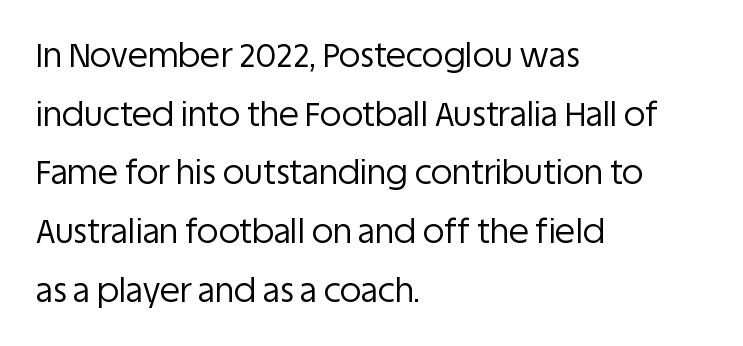
No heavy texture on the line: the type isn't bold. The font's upright variant was chosen for this text. The lines in this sample share a left origin and differ only in where they stop. Decoration check: the copy has no underline. Font category for this specimen: sans-serif. These lines are rendered in a variable-pitch font.
